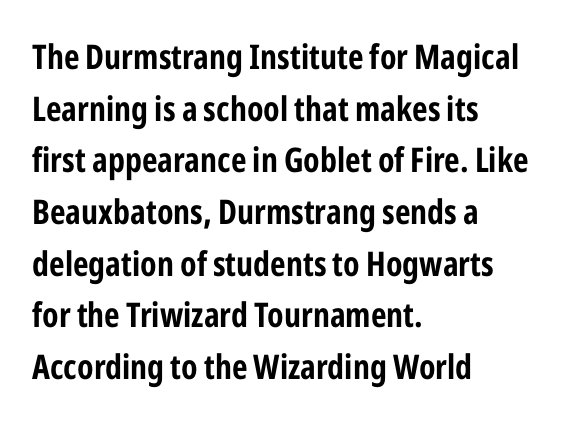
Notice how descenders clear the ascenders below comfortably — that's standard leading. The area under the type is left untouched. The glyphs have the mass of a bold cut. Compared with typical body copy, the letter spacing here is the same.
